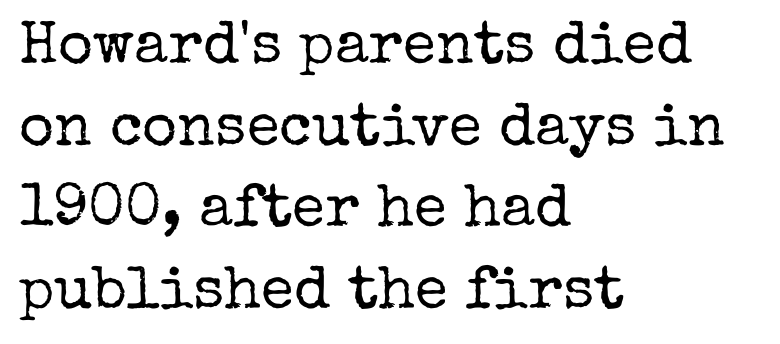
Q: Is the text bold? A: No.
Q: Is the text italic (slanted)? A: No, it is upright.
Q: Is the typeface a serif or a sans-serif typeface? A: Serif.
Q: Is the text underlined? A: No.
Q: How is the paragraph aligned? A: Left-aligned.
Q: Is the spacing between letters normal or unusually wide? A: Normal.
Q: Is the spacing between lines tight, normal or loose? A: Normal.
Q: Width (condensed, normal, or wide)? A: Normal.
Q: Stroke contrast? A: Low.
Q: x-height? A: Medium.
Q: Monospaced? A: No.
